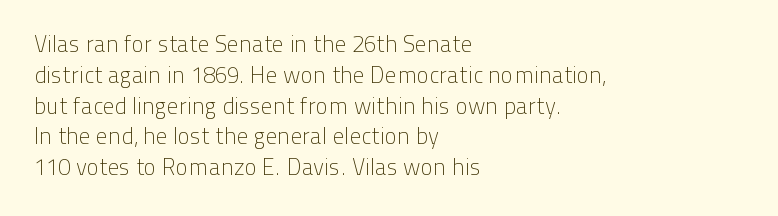
Descenders are the only things crossing below the line. The font sits on the lighter half of the weight spectrum, regular included. Does the copy run flush right? No — it runs flush left. Vertically, the passage feels balanced, rows spaced as you'd expect.
